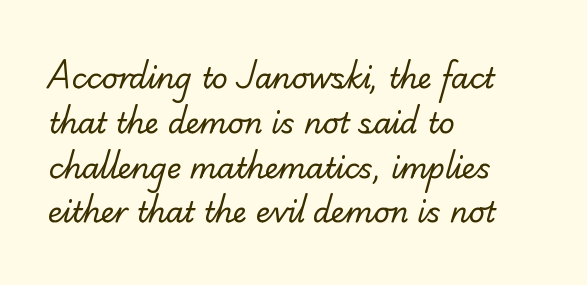
Typographically, this falls in the serif category. Glyph-to-glyph distance matches everyday printed text. The rag falls on the right side of this text block. Stems and bowls with no extra thickness — not bold. Descenders are the only things crossing below the line.
